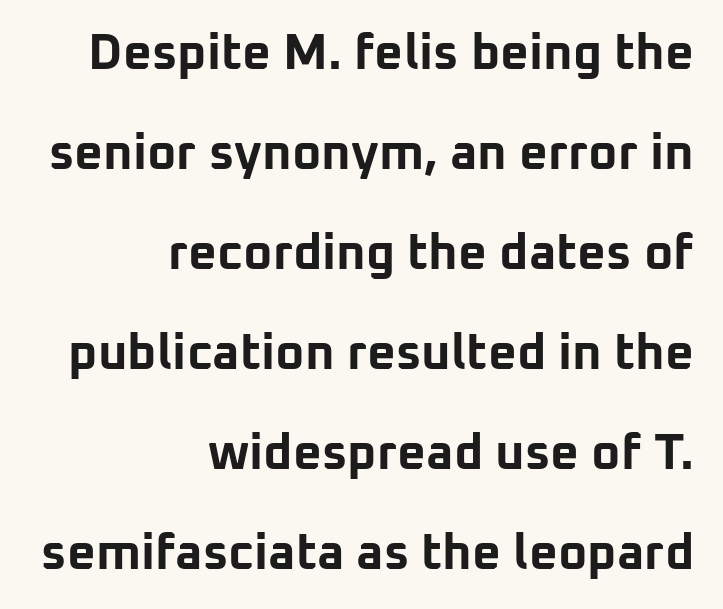
{"serif": "no", "italic": "no", "bold": "yes", "weight": "bold", "width": "normal", "stroke_contrast": "low", "x_height": "medium", "monospaced": "no", "underline": "no", "align": "right", "line_spacing": "loose", "line_spacing_ratio": 2.0, "letter_spacing": "normal", "letter_spacing_em": 0.0, "glyph_px": 50}
